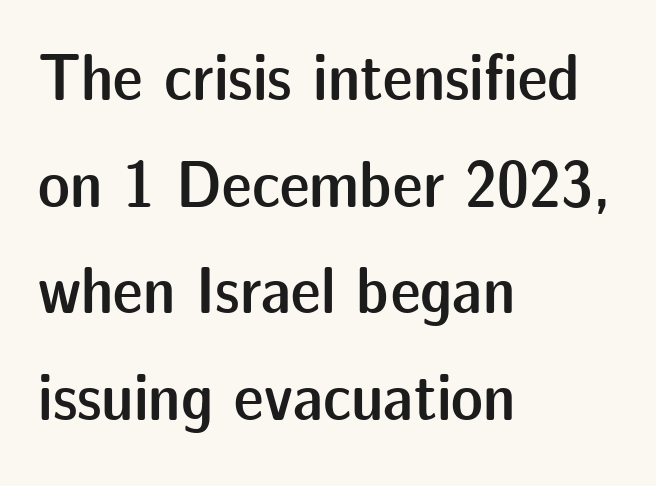
{"serif": "no", "italic": "no", "bold": "semi", "weight": "semibold", "width": "normal", "stroke_contrast": "low", "x_height": "medium", "monospaced": "no", "underline": "no", "align": "left", "line_spacing": "normal", "line_spacing_ratio": 1.59, "letter_spacing": "normal", "letter_spacing_em": 0.0, "glyph_px": 67}
